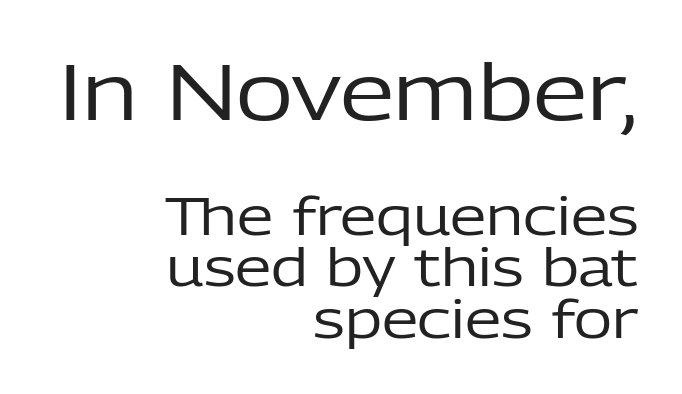
The image shows 78 px regular-weight sans-serif type, upright; set right-aligned, tight line spacing (0.99x), normal letter spacing, not underlined; the first (top) block is 1.5x larger; low stroke contrast and a medium x-height.
